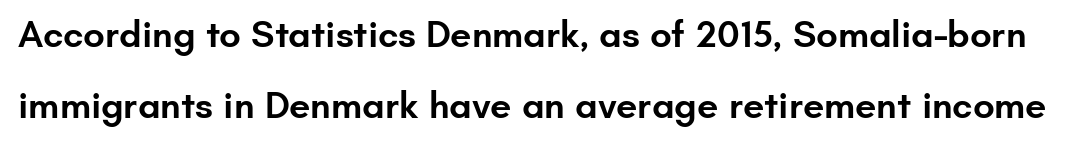
Proportional: the letters do not fall into vertical columns. Words float on clear page, feet unadorned. Students, this is semibold: more ink than regular, less than bold. Tracking value appears to be zero — textbook default spacing. What kind of face is this? One without serifs — a sans. When letters stand straight like this, we call the style roman or upright.
